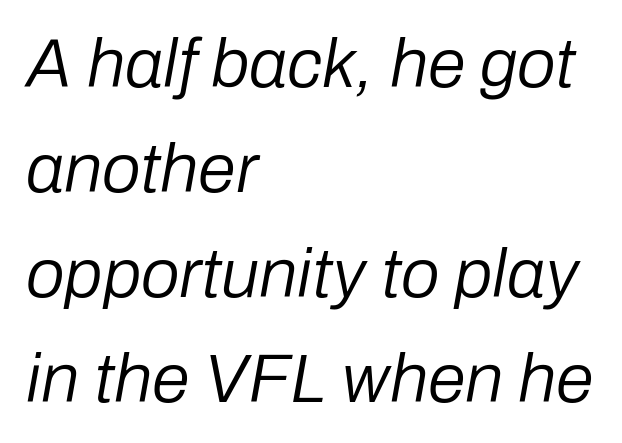
The image shows 69 px regular-weight type, italic (leaning right); set left-aligned, normal line spacing (1.52x), normal letter spacing, not underlined; low stroke contrast and a medium x-height.
